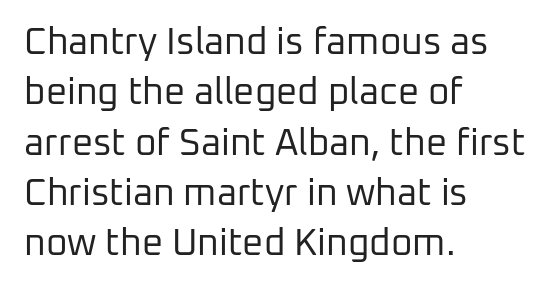
The image shows 37 px regular-weight sans-serif type, upright; set left-aligned, normal line spacing (1.36x), normal letter spacing, not underlined; low stroke contrast and a medium x-height.
